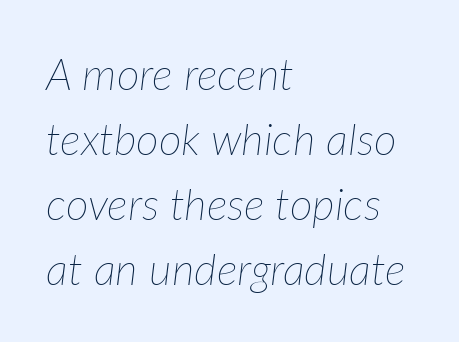
{"italic": "yes", "lean": "right", "slant_degrees": 7, "bold": "no", "weight": "thin", "width": "normal", "stroke_contrast": "low", "x_height": "medium", "monospaced": "no", "underline": "no", "align": "left", "line_spacing": "normal", "line_spacing_ratio": 1.48, "letter_spacing": "normal", "letter_spacing_em": 0.0, "glyph_px": 44}
